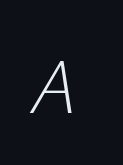
{"italic": "yes", "lean": "right", "slant_degrees": 12, "bold": "no", "weight": "light", "width": "normal", "stroke_contrast": "low", "x_height": "small", "monospaced": "no", "underline": "no", "letter_spacing": "wide", "letter_spacing_em": 0.31, "glyph_px": 79}
